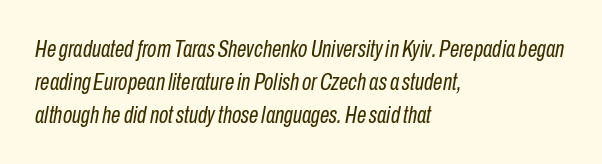
{"italic": "yes", "lean": "right", "slant_degrees": 10, "bold": "no", "underline": "no", "align": "left", "line_spacing": "normal", "line_spacing_ratio": 1.37, "letter_spacing": "normal", "letter_spacing_em": 0.0, "glyph_px": 24}
